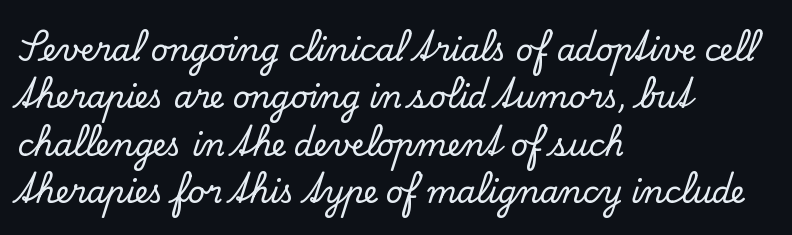
What stands out about the letter spacing? Nothing — it is the standard amount. Any mark beneath the type? The region is blank. The vertical gap from one line to the next is medium. This rendering uses left alignment, leaving the right contour irregular.
